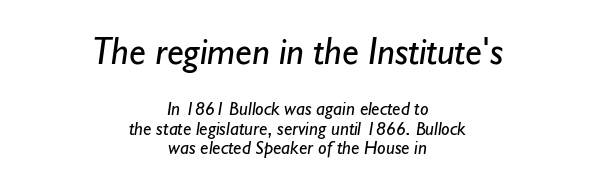
The image shows 38 px regular-weight sans-serif type; set centered, tight line spacing (1.04x), normal letter spacing, not underlined; the first (top) block is 2.0x larger; low stroke contrast and a small x-height.
